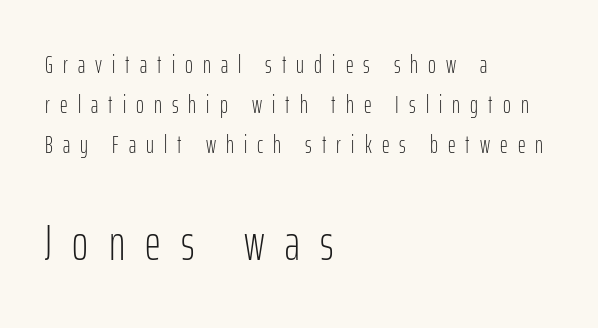
Each line starts at the same left margin while the right side varies. No feet cap the strokes, marking this as sans-serif type. A typesetter would mark this as roman, not italic. Of the two passages, the one underneath uses the larger point size. The leading is moderate, giving the passage an even texture.
